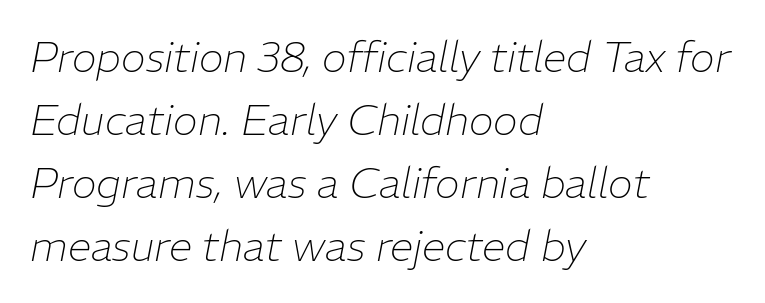
Q: Is the text bold? A: No.
Q: Is the text italic (slanted)? A: Yes, it leans right by about 11 degrees.
Q: Is the text underlined? A: No.
Q: How is the paragraph aligned? A: Left-aligned.
Q: Is the spacing between letters normal or unusually wide? A: Normal.
Q: Is the spacing between lines tight, normal or loose? A: Normal.
Q: Width (condensed, normal, or wide)? A: Normal.
Q: Stroke contrast? A: Low.
Q: x-height? A: Medium.
Q: Monospaced? A: No.
